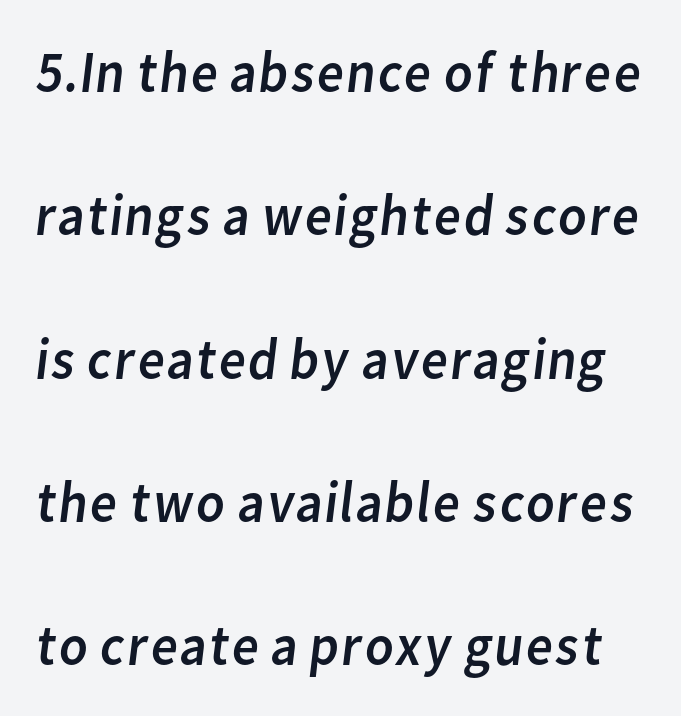
{"serif": "no", "bold": "no", "weight": "regular", "width": "normal", "stroke_contrast": "low", "x_height": "medium", "monospaced": "no", "underline": "no", "line_spacing": "loose", "line_spacing_ratio": 2.43, "letter_spacing": "normal", "letter_spacing_em": 0.0, "glyph_px": 59}
